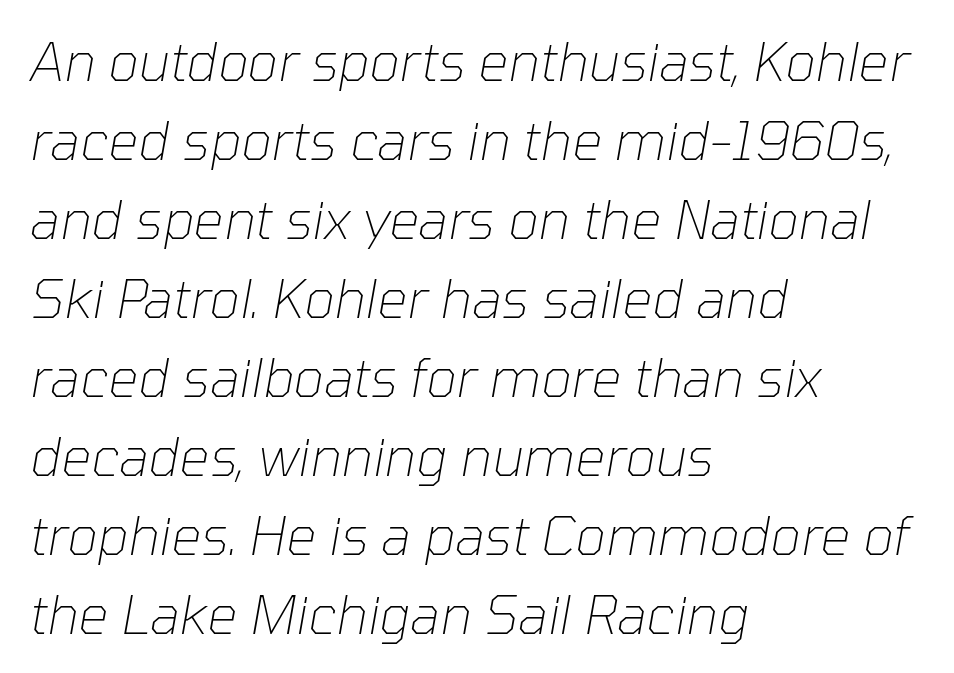
A normal amount of white space separates one row of letters from the next. The face used here is proportionally spaced, like ordinary book or web type. Clear beneath every line of the passage. Words appear dense and cohesive because spacing is normal.
